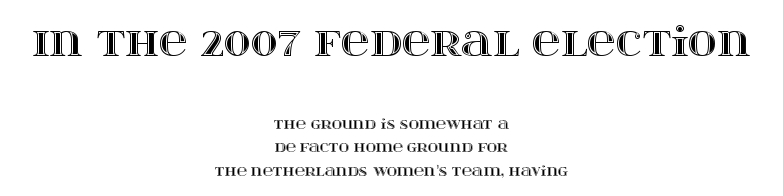
The image shows 40 px wide type, upright; set centered, normal line spacing (1.67x), normal letter spacing, not underlined; the first (top) block is 2.86x larger; a large x-height.
